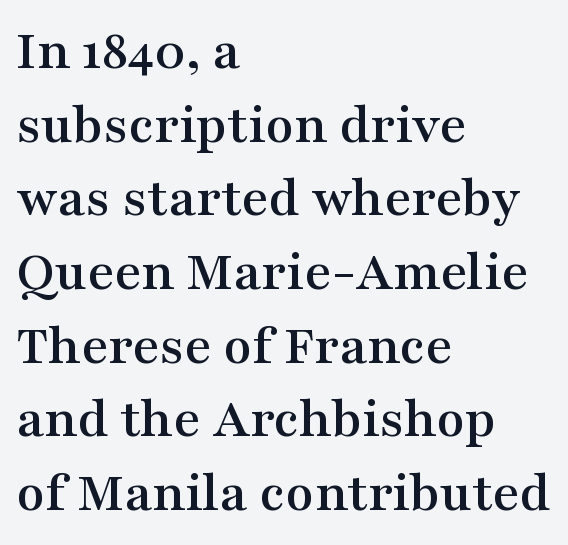
{"serif": "yes", "italic": "no", "width": "wide", "stroke_contrast": "medium", "x_height": "medium", "monospaced": "no", "underline": "no", "align": "left", "line_spacing": "normal", "line_spacing_ratio": 1.27, "letter_spacing": "normal", "letter_spacing_em": 0.0, "glyph_px": 58}
